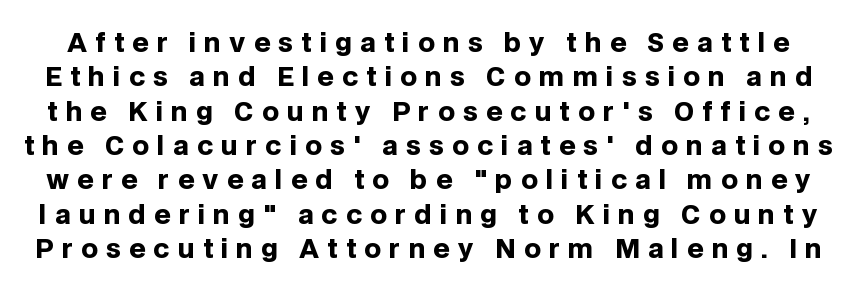
These lines sit exactly where default settings would place them. Characters follow at a spacing far wider than the type designer built in. Unlike italic type, these characters show no tilt at all. Every letter is thick-stroked: bold, no question. Underlining? Definitely not there.
